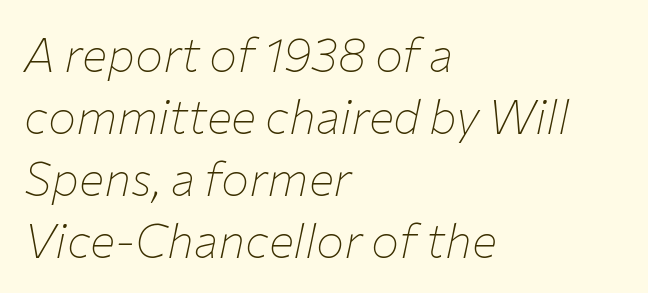
The horizontal fit of the characters is conventional and even. Varying glyph widths throughout — classic text-font behaviour. It's the slanting kind of type. Left-aligned paragraph, ragged on the right. The strokes are not fattened; the text isn't bold. Quick note: interline space is typical.
